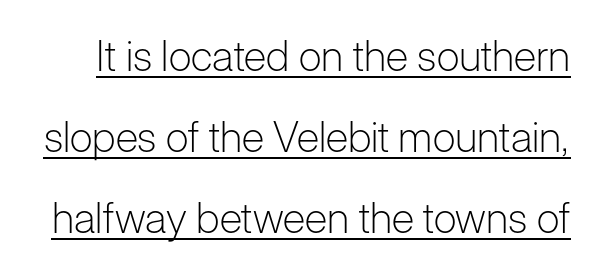
{"serif": "no", "italic": "no", "bold": "no", "weight": "light", "width": "normal", "stroke_contrast": "low", "x_height": "medium", "monospaced": "no", "underline": "yes", "line_spacing": "loose", "line_spacing_ratio": 1.93, "letter_spacing": "normal", "letter_spacing_em": 0.0, "glyph_px": 42}
